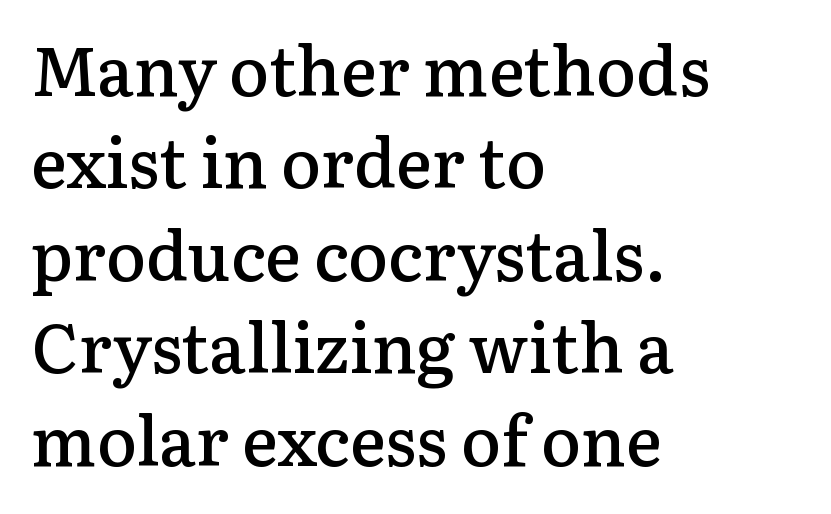
{"serif": "yes", "italic": "no", "bold": "semi", "weight": "semibold", "width": "normal", "stroke_contrast": "low", "x_height": "medium", "monospaced": "no", "underline": "no", "align": "left", "line_spacing": "normal", "line_spacing_ratio": 1.36, "letter_spacing": "normal", "letter_spacing_em": 0.0, "glyph_px": 68}
